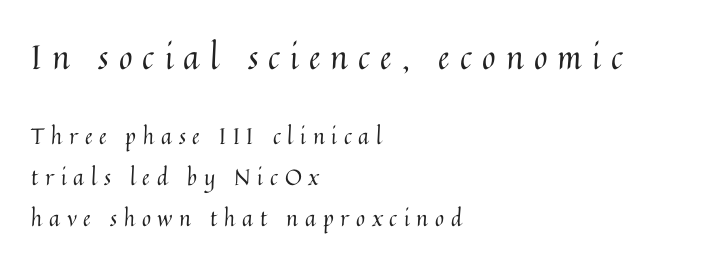
The image shows 33 px regular-weight type; set left-aligned, line spacing 1.85x, unusually wide letter spacing (+0.31 em), not underlined; the first (top) block is 1.5x larger; medium stroke contrast and a medium x-height.
